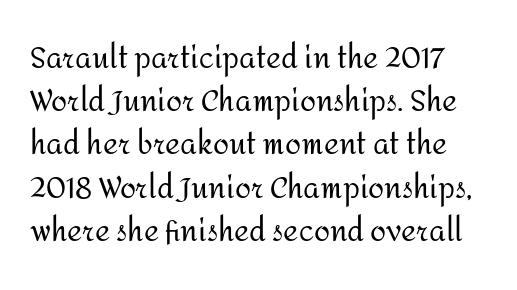
The image shows 29 px regular-weight sans-serif type, upright; set normal line spacing (1.49x), normal letter spacing, not underlined; medium stroke contrast and a medium x-height.
